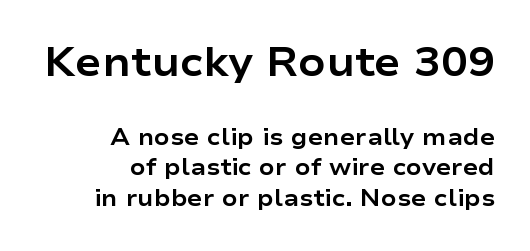
Q: Is the text bold? A: Yes.
Q: Is the text italic (slanted)? A: No, it is upright.
Q: Is the typeface a serif or a sans-serif typeface? A: Sans-serif.
Q: Is the text underlined? A: No.
Q: How is the paragraph aligned? A: Right-aligned.
Q: Is the spacing between letters normal or unusually wide? A: Normal.
Q: Is the spacing between lines tight, normal or loose? A: Normal.
Q: Which block of text is set in a larger size, the first (top) or the second (bottom)? A: The first (top) one.
Q: Width (condensed, normal, or wide)? A: Wide.
Q: Stroke contrast? A: Low.
Q: x-height? A: Medium.
Q: Monospaced? A: No.
